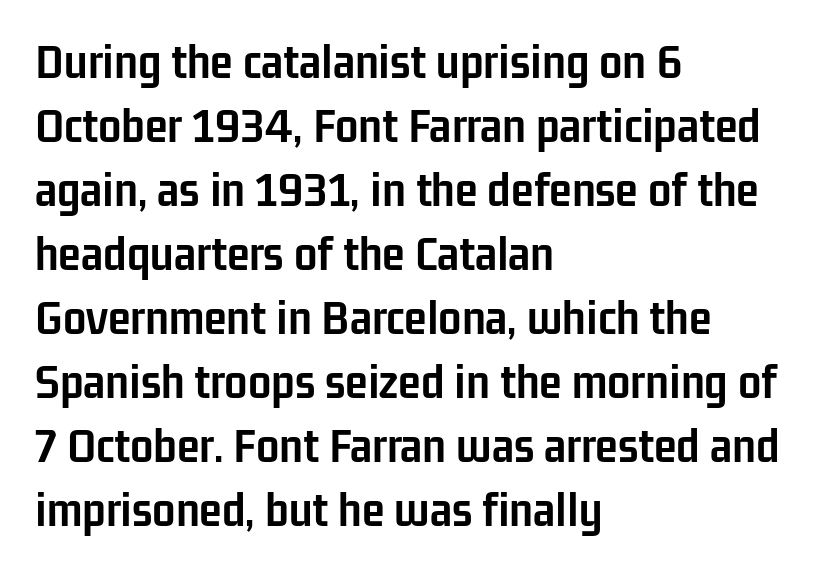
The image shows 52 px semibold, condensed sans-serif type, upright; set left-aligned, line spacing 1.23x, normal letter spacing, not underlined; low stroke contrast and a medium x-height.
